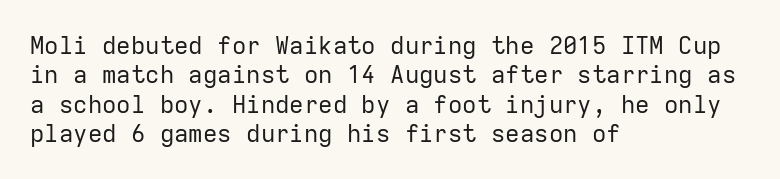
The image shows 24 px text type, upright; set left-aligned, line spacing 1.22x, normal letter spacing, not underlined.
